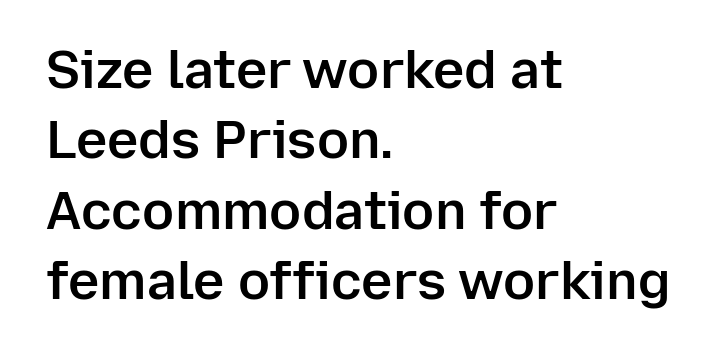
Casual observation: everything's shoved over to the left. When letters stand straight like this, we call the style roman or upright. Honestly, the row spacing looks completely unremarkable. This sample uses plain, unmodified letter spacing. The typesetting leans somewhat heavy: a semibold.
